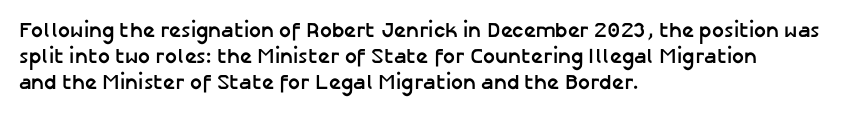
The image shows 21 px bold type, upright; set left-aligned, normal line spacing (1.25x), normal letter spacing, not underlined.
